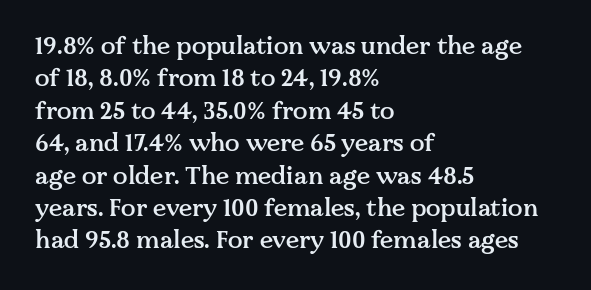
Q: Is the text bold? A: Semi-bold.
Q: Is the text italic (slanted)? A: No, it is upright.
Q: Is the text underlined? A: No.
Q: How is the paragraph aligned? A: Left-aligned.
Q: Is the spacing between letters normal or unusually wide? A: Normal.
Q: Is the spacing between lines tight, normal or loose? A: Normal.
